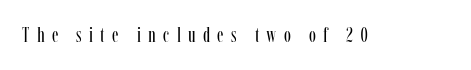
{"italic": "no", "bold": "no", "underline": "no", "letter_spacing": "wide", "letter_spacing_em": 0.35, "glyph_px": 21}
